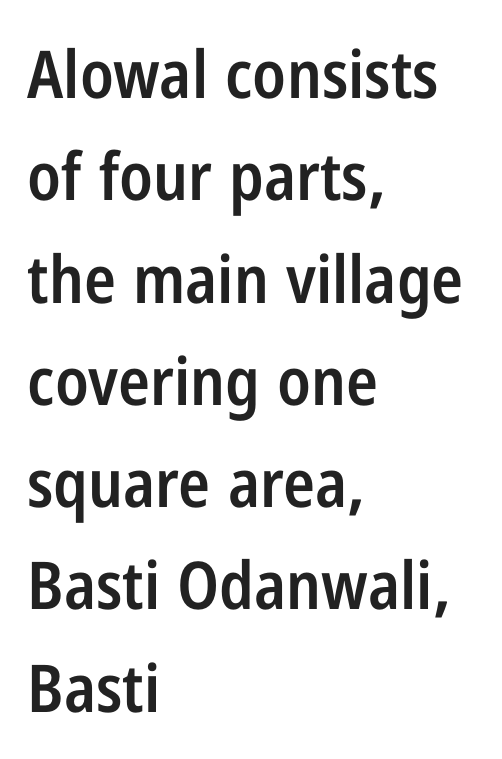
The image shows 66 px semibold, condensed sans-serif type, upright; set left-aligned, normal line spacing (1.55x), normal letter spacing, not underlined; low stroke contrast and a medium x-height.
